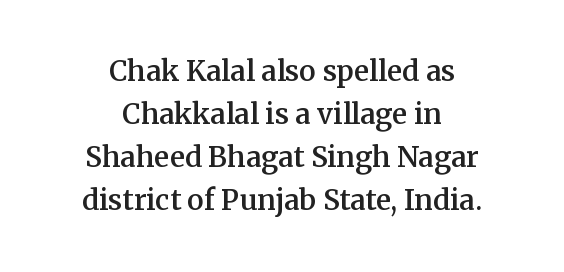
Are there feet on the stems? There are — it's a serif. Look at the stroke-to-counter ratio: somewhat heavy, a semibold. Look at the tracking — it's just the regular setting, nothing added. Think of a printed novel: that variable character pitch is what you see here. Just letters on the line, the space beneath them empty.
